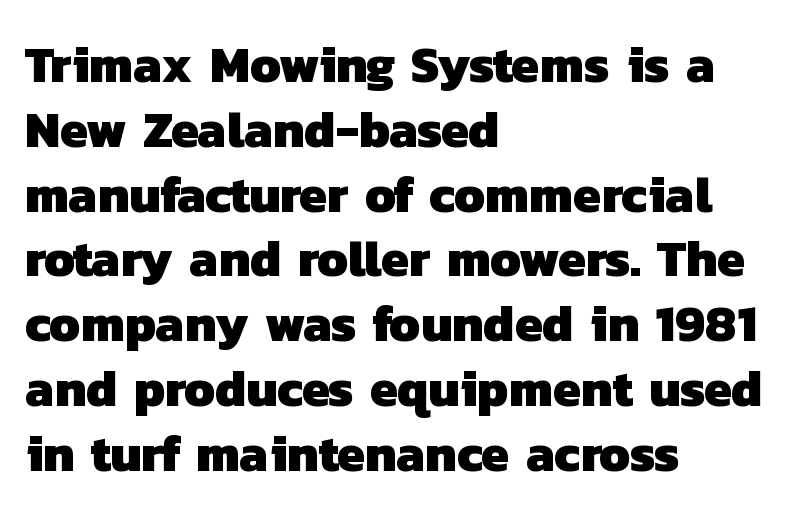
{"serif": "no", "bold": "yes", "weight": "heavy", "width": "normal", "stroke_contrast": "low", "x_height": "medium", "monospaced": "no", "underline": "no", "align": "left", "line_spacing": "normal", "line_spacing_ratio": 1.27, "letter_spacing": "normal", "letter_spacing_em": 0.0, "glyph_px": 51}
